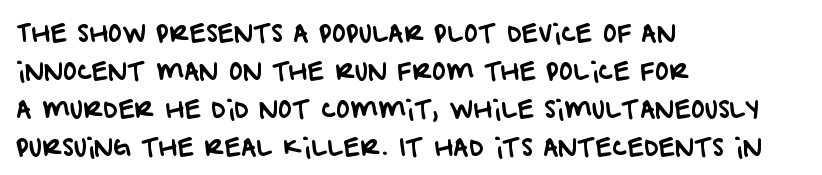
{"underline": "no", "align": "left", "line_spacing": "normal", "line_spacing_ratio": 1.58, "letter_spacing": "normal", "letter_spacing_em": 0.0, "glyph_px": 24}
